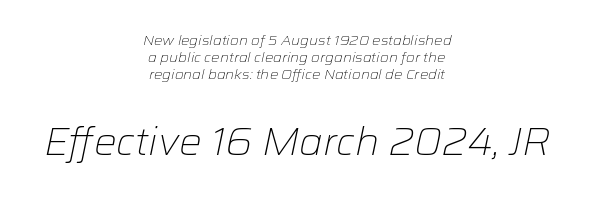
{"italic": "yes", "lean": "right", "slant_degrees": 12, "bold": "no", "weight": "light", "width": "normal", "stroke_contrast": "low", "x_height": "medium", "monospaced": "no", "underline": "no", "align": "center", "line_spacing_ratio": 1.22, "letter_spacing": "normal", "letter_spacing_em": 0.0, "larger_block": "second", "size_ratio": 2.71, "glyph_px": 38}
